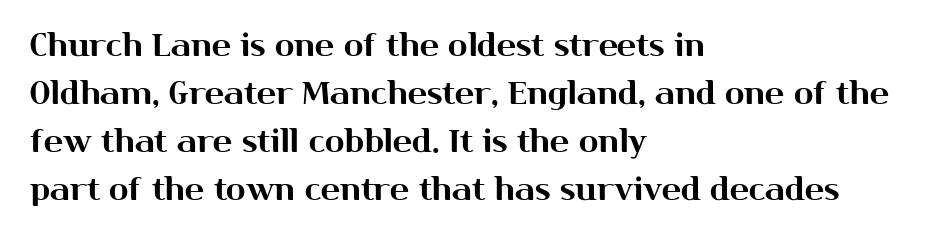
{"serif": "no", "italic": "no", "width": "normal", "stroke_contrast": "medium", "x_height": "medium", "monospaced": "no", "underline": "no", "align": "left", "line_spacing": "normal", "line_spacing_ratio": 1.5, "letter_spacing": "normal", "letter_spacing_em": 0.0, "glyph_px": 32}
